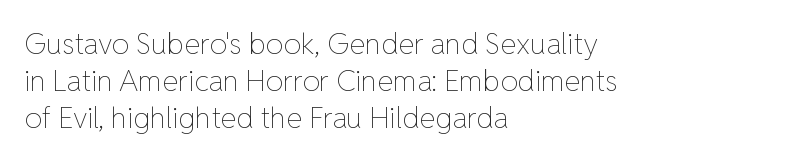
Vertical strokes here are truly vertical. No extra tracking has been applied to these lines. The weight tops out at a normal text grade. Words float on clear page, feet unadorned. This rendering uses left alignment, leaving the right contour irregular. Regular leading.
